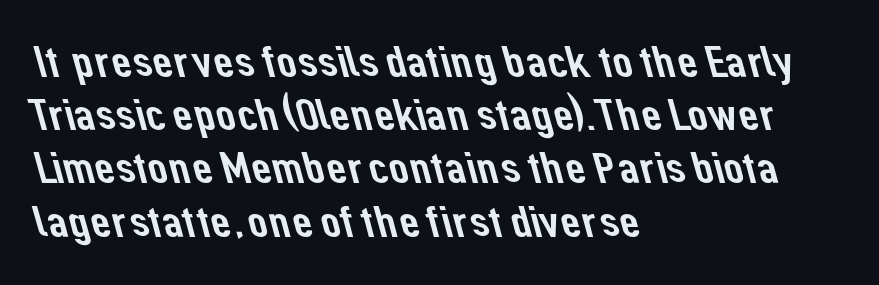
{"serif": "no", "width": "normal", "stroke_contrast": "low", "x_height": "medium", "monospaced": "no", "underline": "no", "align": "left", "line_spacing_ratio": 1.21, "letter_spacing": "normal", "letter_spacing_em": 0.0, "glyph_px": 44}
